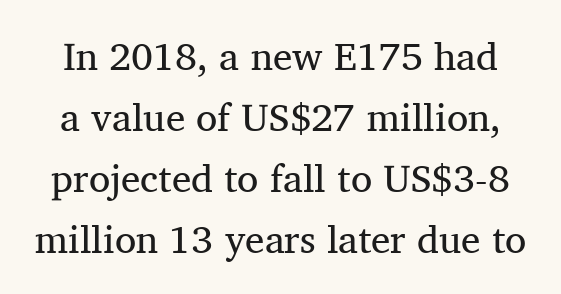
The image shows 39 px regular-weight serif type, upright; set normal line spacing (1.56x), normal letter spacing, not underlined; medium stroke contrast and a medium x-height.
